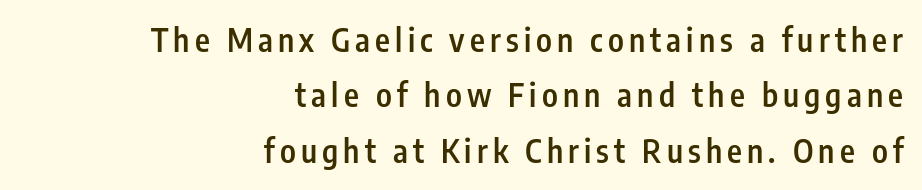
{"serif": "no", "italic": "no", "bold": "semi", "weight": "semibold", "width": "condensed", "stroke_contrast": "low", "x_height": "medium", "monospaced": "no", "underline": "no", "align": "right", "line_spacing_ratio": 1.73, "glyph_px": 32}
